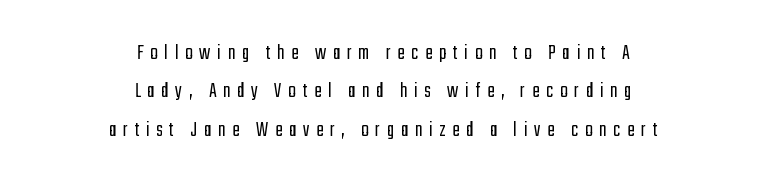
{"italic": "no", "bold": "no", "underline": "no", "align": "center", "line_spacing_ratio": 1.74, "letter_spacing": "wide", "letter_spacing_em": 0.31, "glyph_px": 22}
